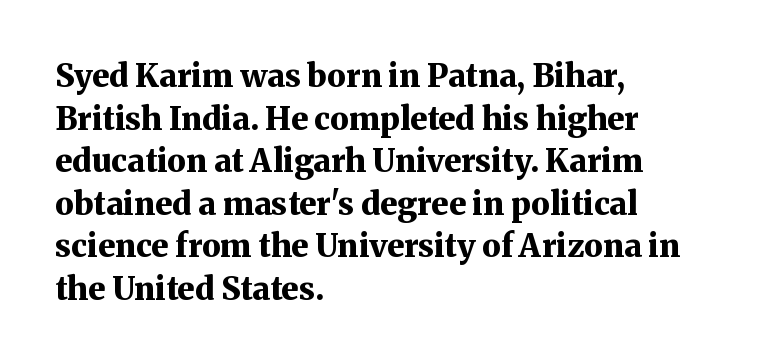
{"serif": "yes", "italic": "no", "bold": "yes", "weight": "bold", "width": "normal", "stroke_contrast": "medium", "x_height": "medium", "monospaced": "no", "underline": "no", "align": "left", "line_spacing": "normal", "line_spacing_ratio": 1.33, "letter_spacing": "normal", "letter_spacing_em": 0.0, "glyph_px": 32}
